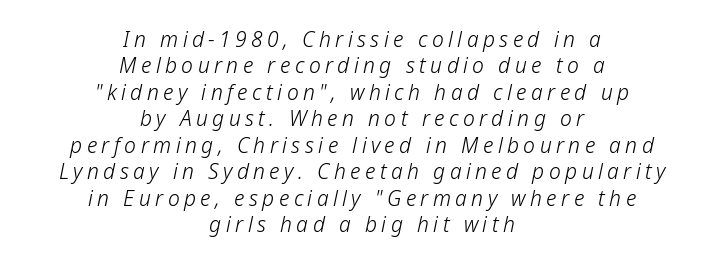
Q: Is the text bold? A: No.
Q: Is the text italic (slanted)? A: Yes, it leans right by about 12 degrees.
Q: Is the text underlined? A: No.
Q: How is the paragraph aligned? A: Centered.
Q: Is the spacing between letters normal or unusually wide? A: Unusually wide.
Q: Is the spacing between lines tight, normal or loose? A: Normal.
